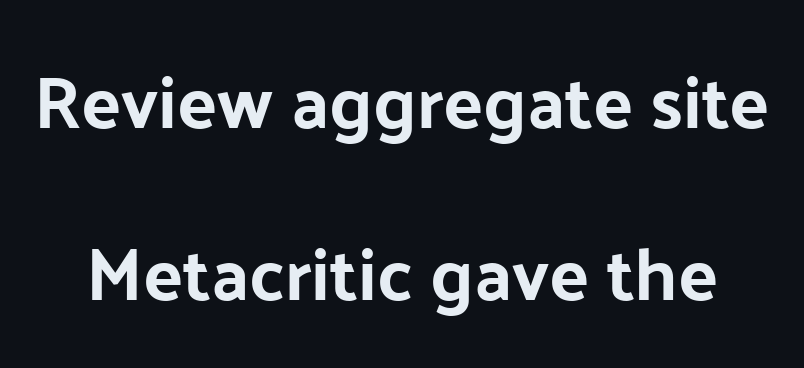
Q: Is the text bold? A: Yes.
Q: Is the text italic (slanted)? A: No, it is upright.
Q: Is the typeface a serif or a sans-serif typeface? A: Sans-serif.
Q: Is the text underlined? A: No.
Q: Is the spacing between letters normal or unusually wide? A: Normal.
Q: Is the spacing between lines tight, normal or loose? A: Loose.
Q: Width (condensed, normal, or wide)? A: Normal.
Q: Stroke contrast? A: Low.
Q: x-height? A: Medium.
Q: Monospaced? A: No.
